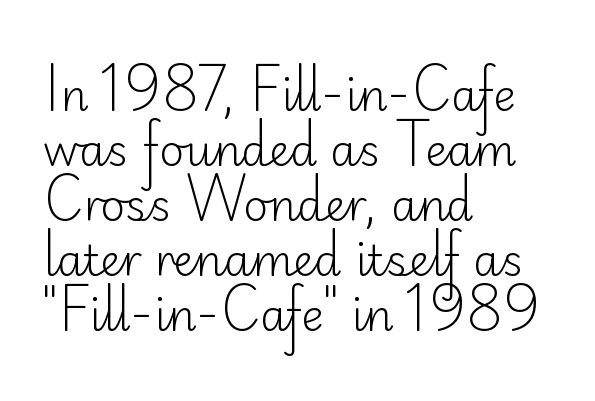
{"serif": "no", "italic": "no", "bold": "no", "weight": "light", "width": "normal", "stroke_contrast": "low", "x_height": "small", "monospaced": "no", "underline": "no", "align": "left", "line_spacing": "normal", "line_spacing_ratio": 1.28, "letter_spacing": "normal", "letter_spacing_em": 0.0, "glyph_px": 43}
